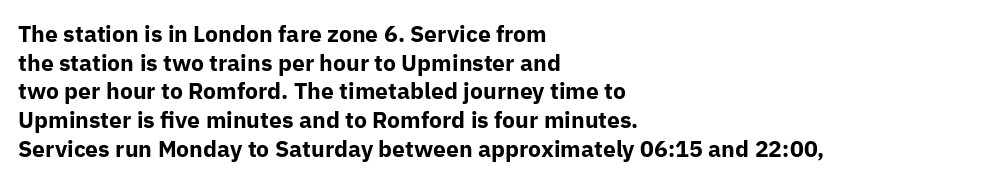
{"italic": "no", "bold": "yes", "underline": "no", "align": "left", "line_spacing": "normal", "line_spacing_ratio": 1.25, "letter_spacing": "normal", "letter_spacing_em": 0.0, "glyph_px": 23}
